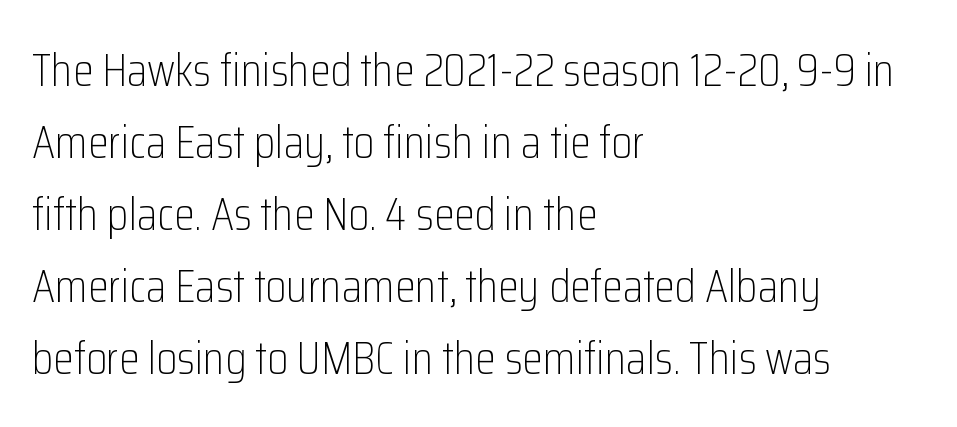
The typography opts for an upright posture over an oblique one. Inter-character spacing is left at the font's built-in metrics. A typesetter would call this proportional, since set widths differ per character. The passage shown stacks its lines at a standard gap. A typesetter would label this face a sans.
